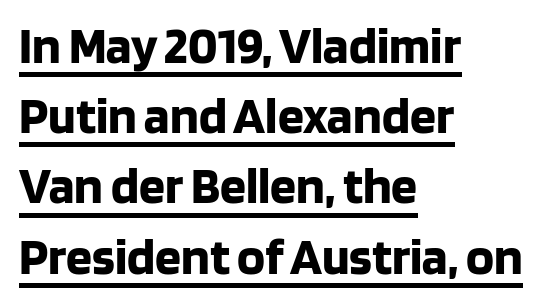
Underlining? Definitely there. Spacing verdict: proportional, widths tailored to each character. Typesetter's note: full bold, strokes at maximum text heaviness. No feet cap the strokes, marking this as sans-serif type.
